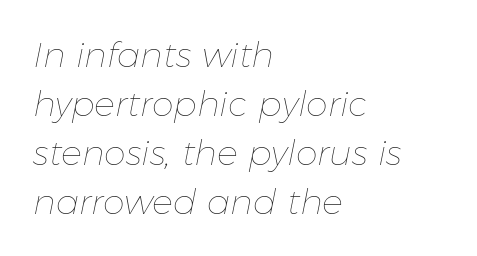
Q: Is the text bold? A: No.
Q: Is the text italic (slanted)? A: Yes, it leans right by about 11 degrees.
Q: Is the text underlined? A: No.
Q: How is the paragraph aligned? A: Left-aligned.
Q: Is the spacing between letters normal or unusually wide? A: Normal.
Q: Is the spacing between lines tight, normal or loose? A: Normal.
Q: Width (condensed, normal, or wide)? A: Normal.
Q: Stroke contrast? A: Low.
Q: x-height? A: Medium.
Q: Monospaced? A: No.
